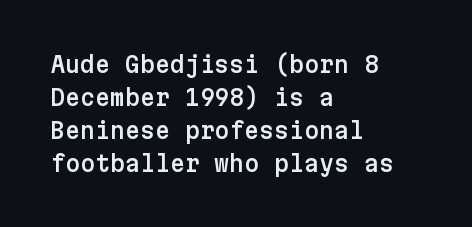
The image shows 23 px text type, upright; set left-aligned, normal line spacing (1.43x), normal letter spacing, not underlined.
